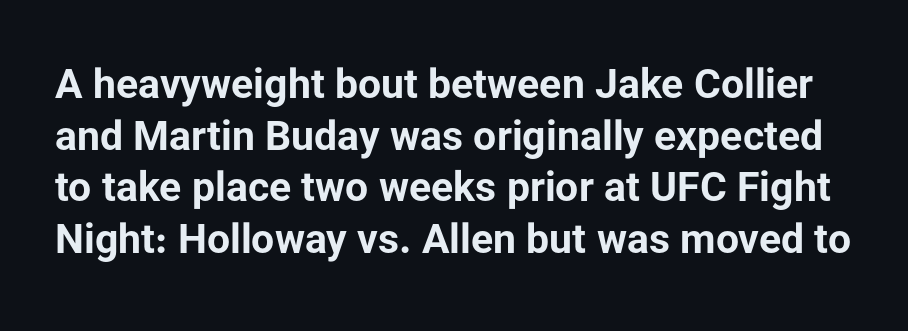
{"serif": "no", "italic": "no", "bold": "yes", "weight": "bold", "width": "normal", "stroke_contrast": "low", "x_height": "medium", "monospaced": "no", "underline": "no", "line_spacing": "normal", "line_spacing_ratio": 1.26, "letter_spacing": "normal", "letter_spacing_em": 0.0, "glyph_px": 41}
